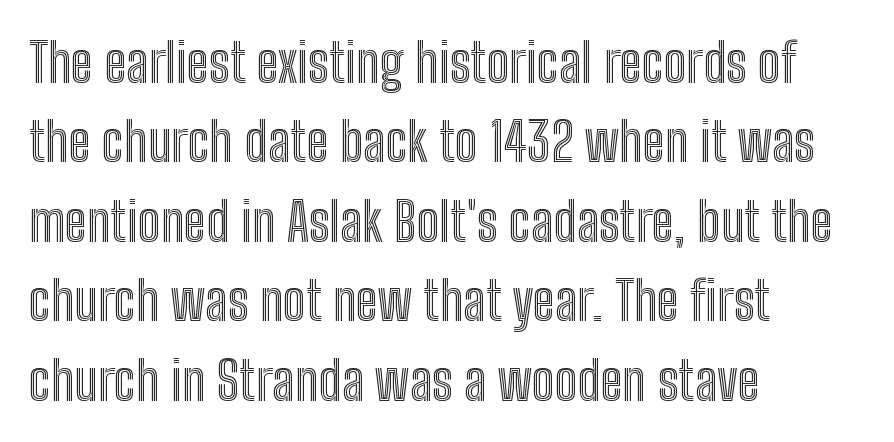
Q: Is the text italic (slanted)? A: No, it is upright.
Q: Is the text underlined? A: No.
Q: How is the paragraph aligned? A: Left-aligned.
Q: Is the spacing between letters normal or unusually wide? A: Normal.
Q: Is the spacing between lines tight, normal or loose? A: Normal.
Q: Width (condensed, normal, or wide)? A: Condensed.
Q: x-height? A: Medium.
Q: Monospaced? A: No.
